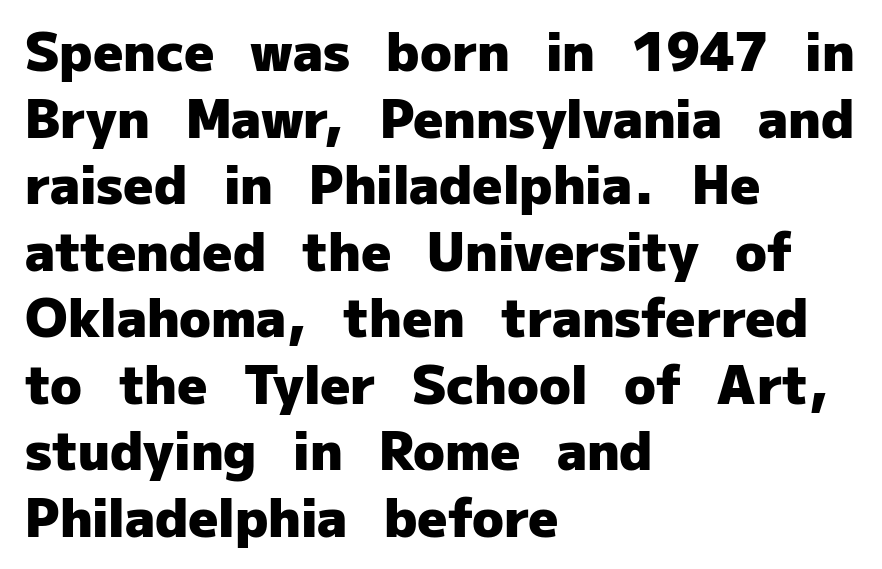
{"serif": "no", "italic": "no", "bold": "yes", "weight": "heavy", "width": "normal", "stroke_contrast": "low", "x_height": "medium", "monospaced": "no", "underline": "no", "align": "left", "line_spacing": "normal", "line_spacing_ratio": 1.28, "letter_spacing": "normal", "letter_spacing_em": 0.0, "glyph_px": 52}
